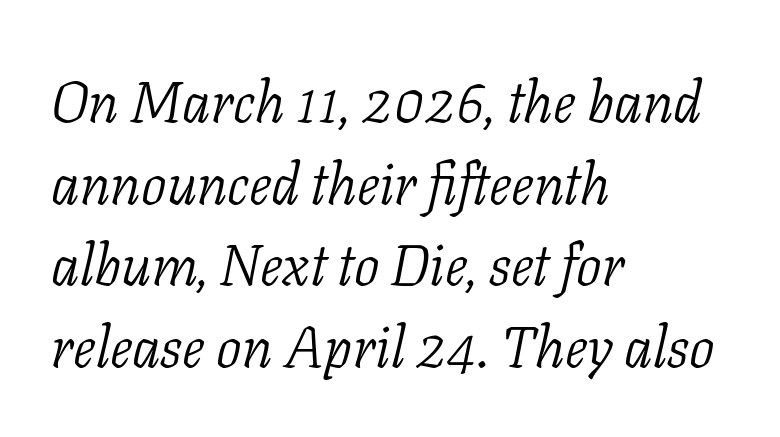
Here the designer chose a conventional face with non-uniform glyph widths. Looking at the ascenders, they clearly lean. Normally led — the rows are evenly, conventionally spaced. Quick note: underline off. The designer went with a serif here, giving each stem small feet.
